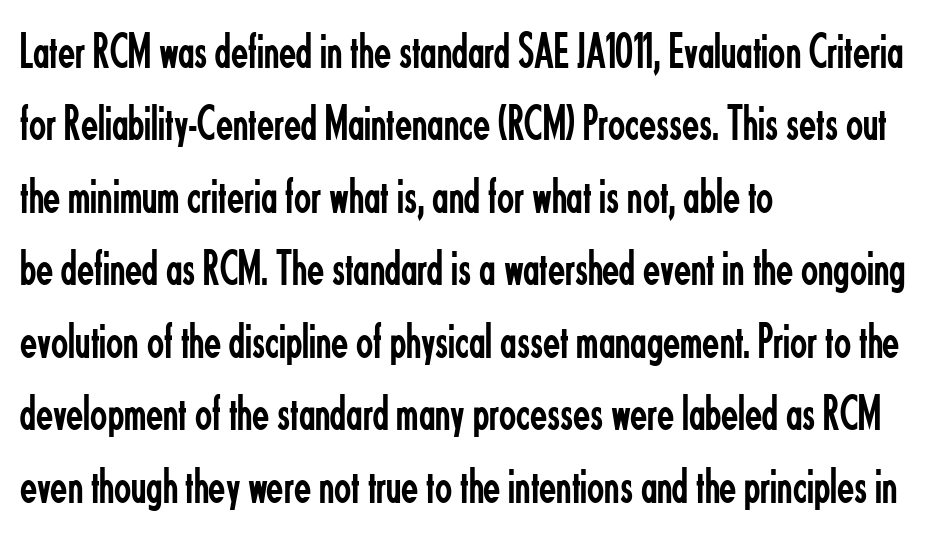
The image shows 50 px regular-weight, condensed sans-serif type, upright; set left-aligned, normal line spacing (1.45x), normal letter spacing, not underlined; low stroke contrast and a small x-height.
